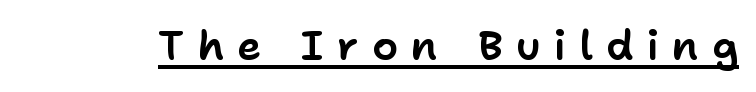
{"serif": "no", "italic": "no", "width": "normal", "stroke_contrast": "low", "x_height": "medium", "monospaced": "no", "underline": "yes", "letter_spacing": "wide", "letter_spacing_em": 0.32, "glyph_px": 41}
